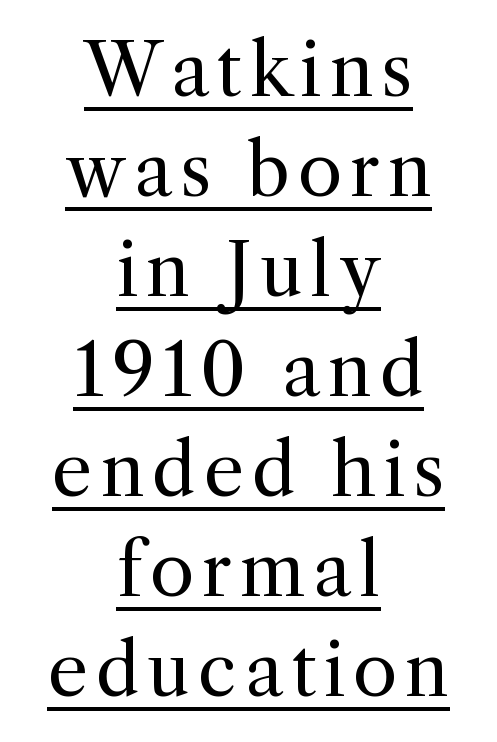
The image shows 72 px regular-weight serif type, upright; set centered, normal line spacing (1.39x), underlined; a medium x-height.
